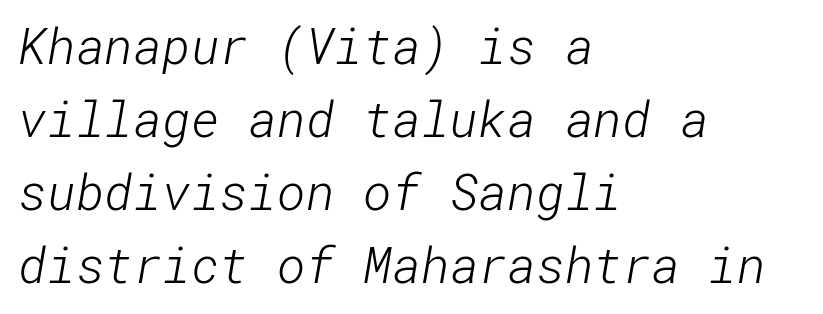
The image shows 49 px light sans-serif type; set left-aligned, normal line spacing (1.49x), normal letter spacing, not underlined; low stroke contrast and a medium x-height.
